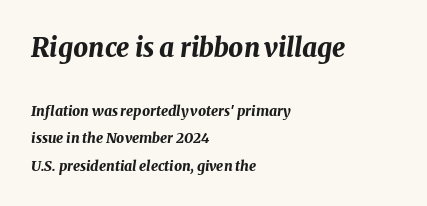
The image shows 26 px bold type, italic (leaning right); set left-aligned, loose line spacing (1.94x), normal letter spacing, not underlined; the first (top) block is 1.86x larger.
